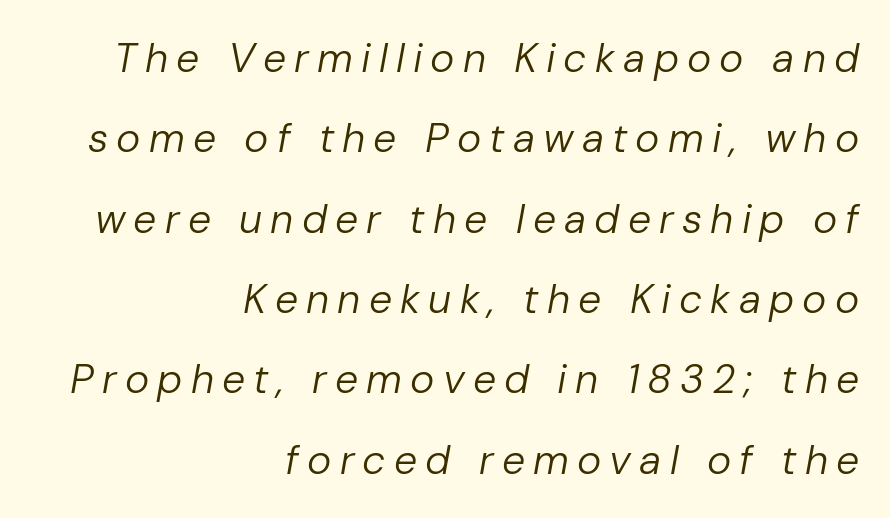
Words appear elongated and porous because spacing is wide. The strokes carry an ordinary text weight at most. You could not count columns in this text — the font is proportionally spaced. Does the lettering tilt? It does — this is italic.
